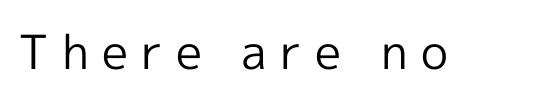
Q: Is the text bold? A: No.
Q: Is the text italic (slanted)? A: No, it is upright.
Q: Is the typeface a serif or a sans-serif typeface? A: Sans-serif.
Q: Is the text underlined? A: No.
Q: Is the spacing between letters normal or unusually wide? A: Unusually wide.
Q: Width (condensed, normal, or wide)? A: Normal.
Q: x-height? A: Medium.
Q: Monospaced? A: No.
